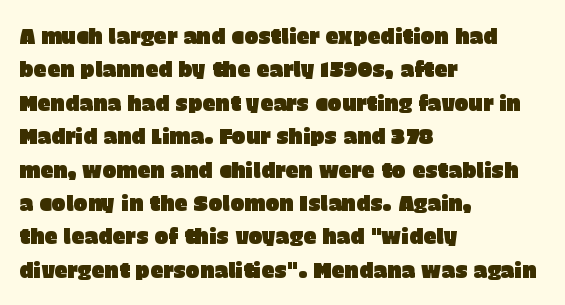
{"italic": "no", "underline": "no", "align": "left", "line_spacing": "normal", "line_spacing_ratio": 1.59, "letter_spacing": "normal", "letter_spacing_em": 0.0, "glyph_px": 21}
